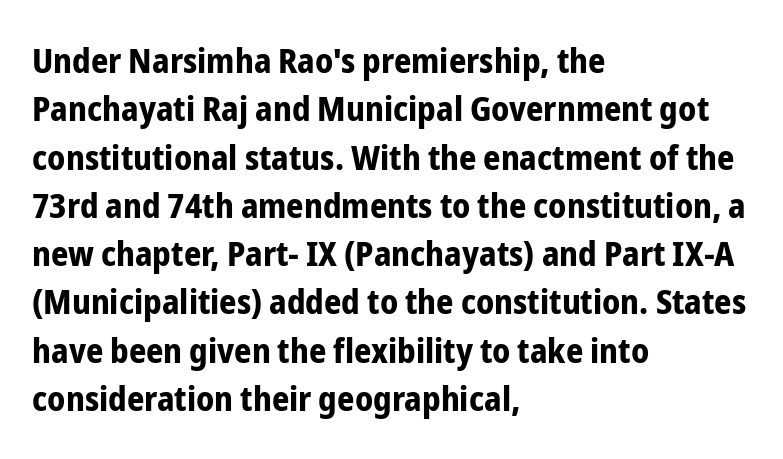
The image shows 34 px bold, condensed sans-serif type, upright; set left-aligned, normal line spacing (1.42x), normal letter spacing, not underlined; low stroke contrast and a medium x-height.
